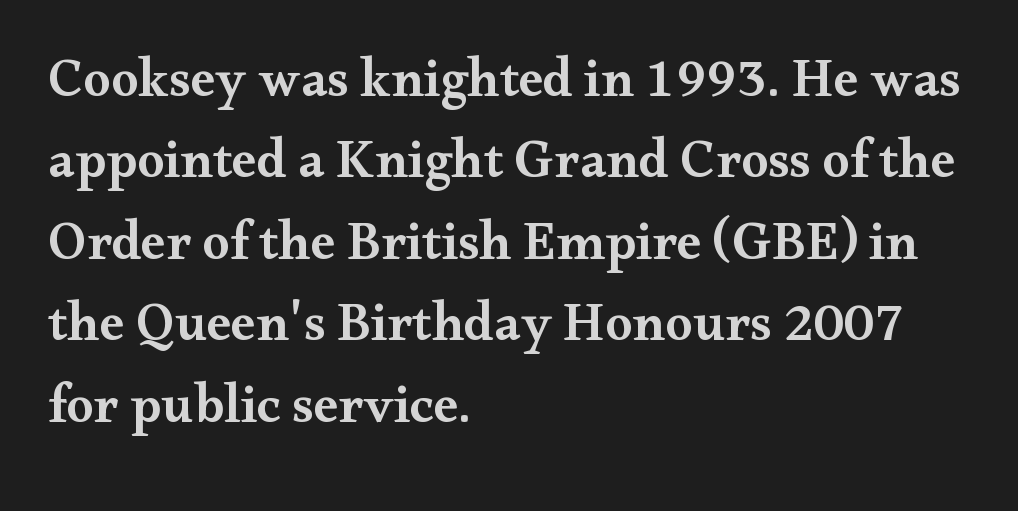
Q: Is the text bold? A: Semi-bold.
Q: Is the text italic (slanted)? A: No, it is upright.
Q: Is the typeface a serif or a sans-serif typeface? A: Serif.
Q: Is the text underlined? A: No.
Q: How is the paragraph aligned? A: Left-aligned.
Q: Is the spacing between letters normal or unusually wide? A: Normal.
Q: Is the spacing between lines tight, normal or loose? A: Normal.
Q: Width (condensed, normal, or wide)? A: Wide.
Q: Stroke contrast? A: Medium.
Q: x-height? A: Small.
Q: Monospaced? A: No.
